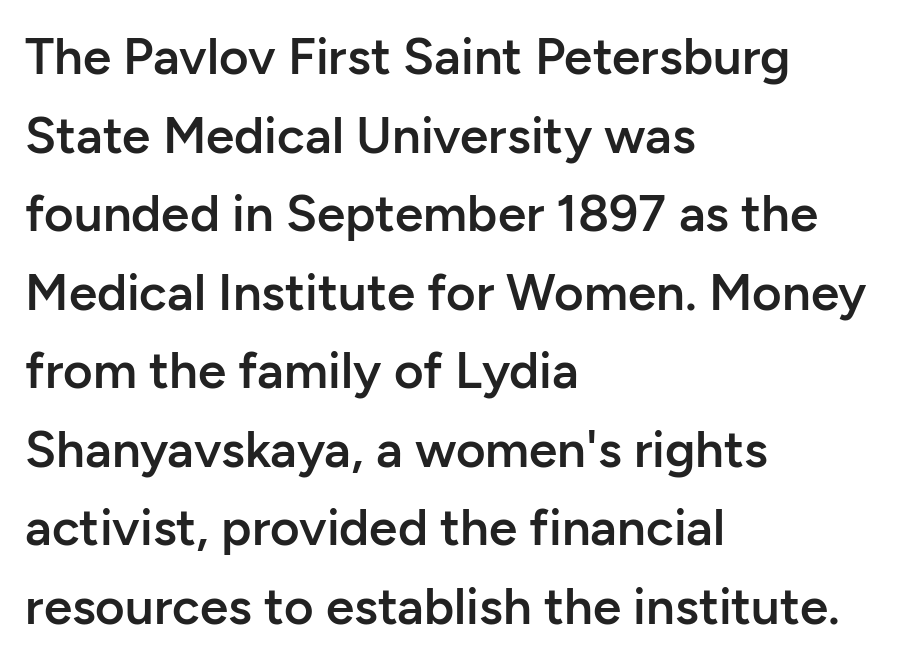
{"serif": "no", "italic": "no", "bold": "semi", "weight": "semibold", "width": "normal", "stroke_contrast": "low", "x_height": "medium", "monospaced": "no", "underline": "no", "align": "left", "line_spacing": "normal", "line_spacing_ratio": 1.54, "letter_spacing": "normal", "letter_spacing_em": 0.0, "glyph_px": 51}
